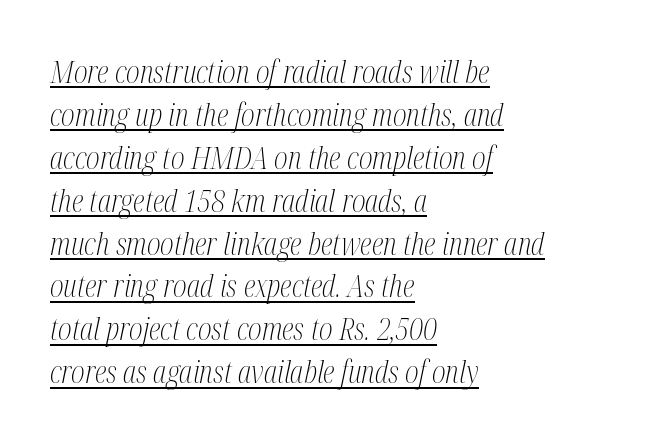
{"serif": "yes", "italic": "yes", "lean": "right", "slant_degrees": 12, "bold": "no", "weight": "light", "width": "condensed", "stroke_contrast": "medium", "x_height": "medium", "monospaced": "no", "underline": "yes", "align": "left", "line_spacing": "normal", "line_spacing_ratio": 1.43, "letter_spacing": "normal", "letter_spacing_em": 0.0, "glyph_px": 30}
